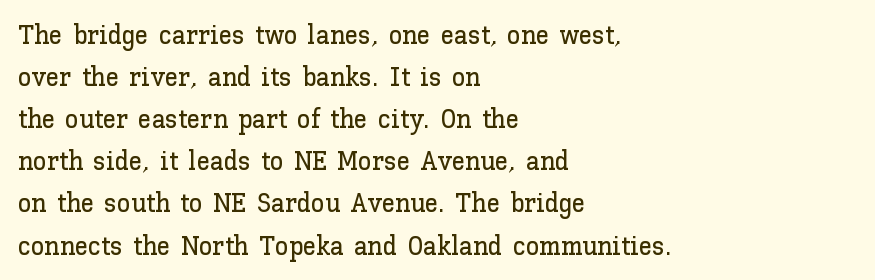
Q: Is the text italic (slanted)? A: No, it is upright.
Q: Is the text underlined? A: No.
Q: How is the paragraph aligned? A: Left-aligned.
Q: Is the spacing between letters normal or unusually wide? A: Normal.
Q: Is the spacing between lines tight, normal or loose? A: Normal.
